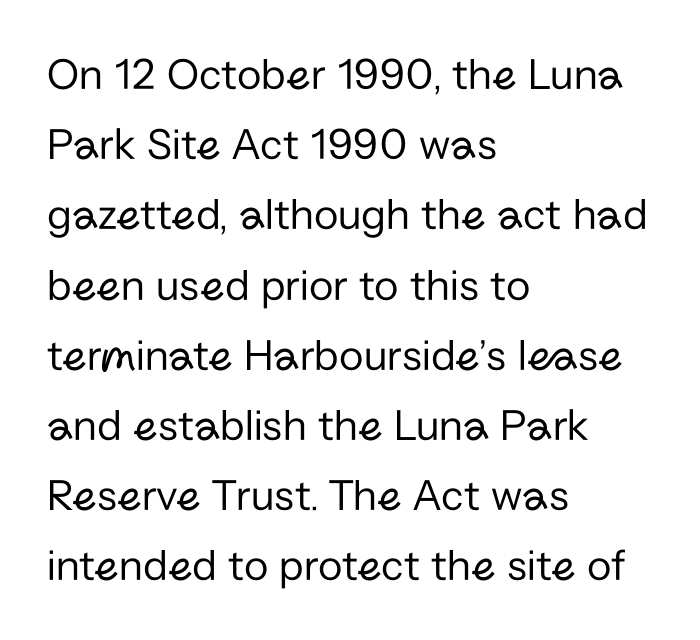
The image shows 45 px regular-weight sans-serif type, upright; set left-aligned, normal line spacing (1.56x), normal letter spacing, not underlined; low stroke contrast and a medium x-height.
